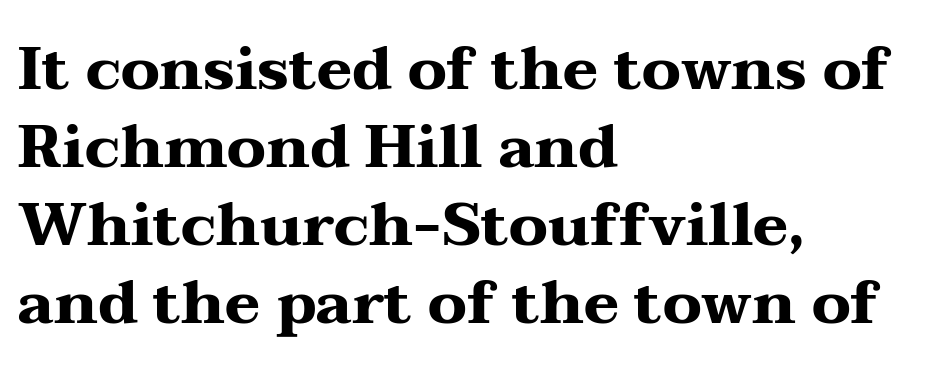
{"serif": "yes", "italic": "no", "bold": "yes", "weight": "heavy", "width": "wide", "stroke_contrast": "medium", "x_height": "medium", "monospaced": "no", "underline": "no", "align": "left", "line_spacing": "normal", "line_spacing_ratio": 1.3, "letter_spacing": "normal", "letter_spacing_em": 0.0, "glyph_px": 60}
